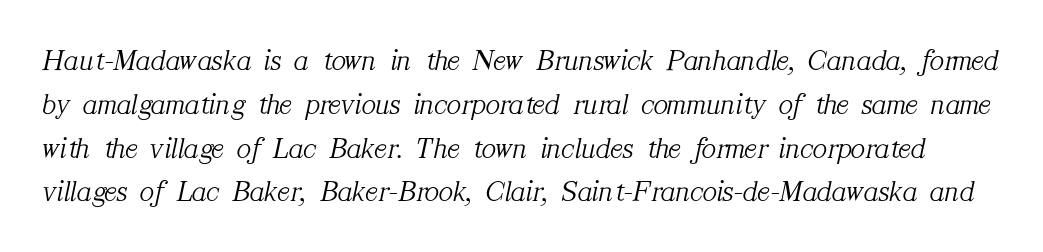
{"serif": "yes", "italic": "yes", "lean": "right", "slant_degrees": 12, "bold": "no", "weight": "light", "width": "normal", "stroke_contrast": "medium", "x_height": "medium", "monospaced": "no", "underline": "no", "line_spacing": "normal", "line_spacing_ratio": 1.46, "letter_spacing": "normal", "letter_spacing_em": 0.0, "glyph_px": 30}
